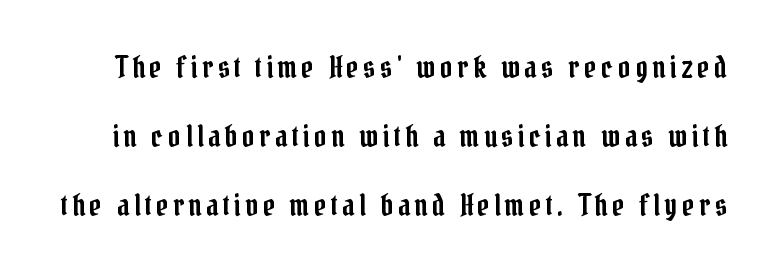
{"serif": "yes", "italic": "no", "width": "condensed", "stroke_contrast": "low", "x_height": "medium", "monospaced": "no", "underline": "no", "line_spacing": "loose", "line_spacing_ratio": 2.3, "glyph_px": 30}
